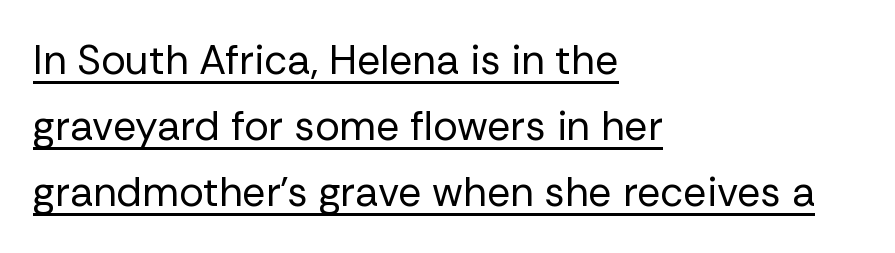
{"serif": "no", "italic": "no", "bold": "no", "weight": "regular", "width": "normal", "stroke_contrast": "low", "x_height": "medium", "monospaced": "no", "underline": "yes", "align": "left", "line_spacing": "normal", "line_spacing_ratio": 1.61, "letter_spacing": "normal", "letter_spacing_em": 0.0, "glyph_px": 41}
